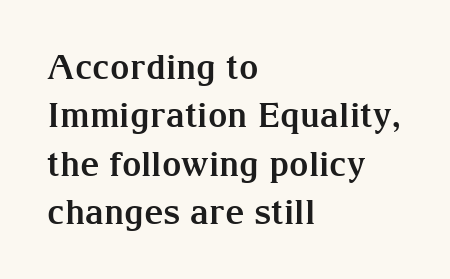
The image shows 34 px bold serif type, upright; set left-aligned, normal line spacing (1.42x), normal letter spacing, not underlined; medium stroke contrast and a medium x-height.
